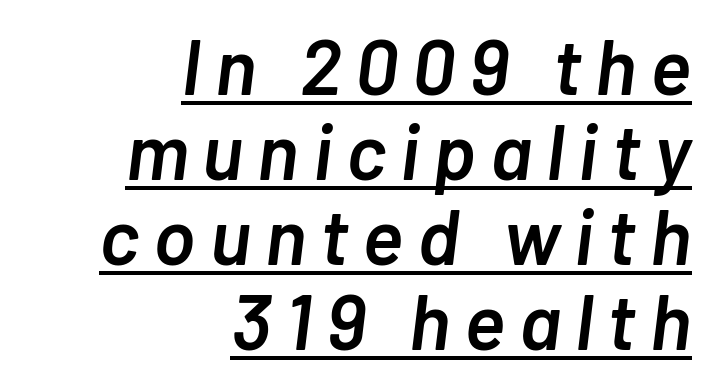
The image shows 78 px semibold type, italic (leaning right); set right-aligned, tight line spacing (1.09x), underlined; low stroke contrast and a medium x-height.
